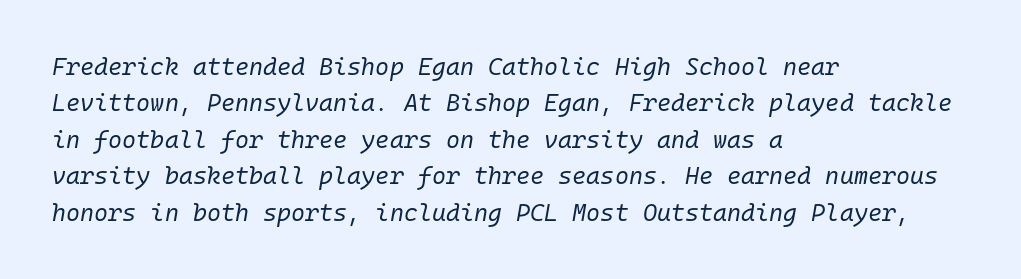
{"italic": "yes", "lean": "right", "slant_degrees": 10, "bold": "no", "underline": "no", "align": "left", "line_spacing": "normal", "line_spacing_ratio": 1.52, "letter_spacing": "normal", "letter_spacing_em": 0.0, "glyph_px": 24}
